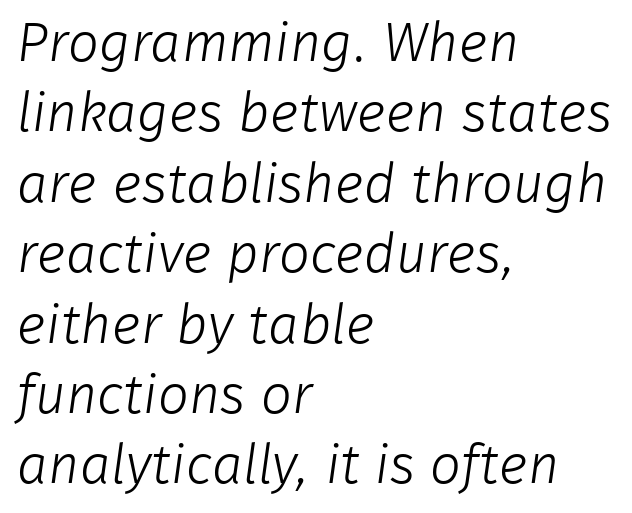
Glance below the letters and you will spot only blank space. Whoever set this chose a conventional vertical rhythm. Glyph-to-glyph distance matches everyday printed text. These lines stack with their left ends in a neat column.
